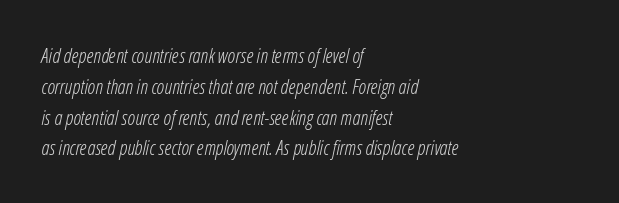
The typesetting does not lean heavy: it is not bold. The passage shown is not underscored anywhere. The passage shown leans; its letterforms are oblique. Normally led — the rows are evenly, conventionally spaced. The horizontal fit of the characters is conventional and even.
